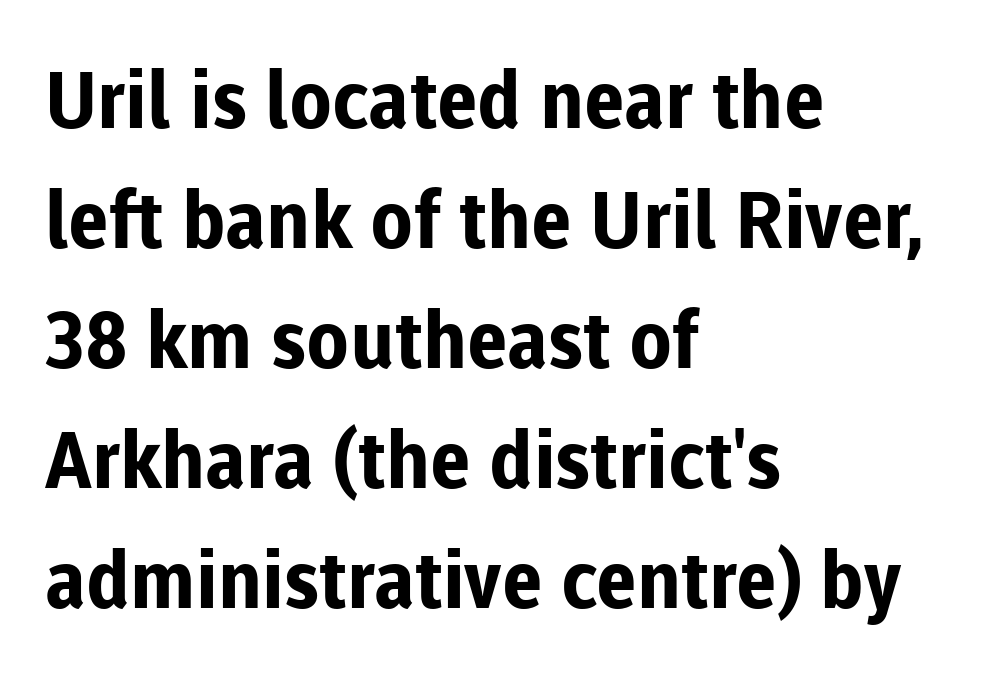
Q: Is the text bold? A: Yes.
Q: Is the text italic (slanted)? A: No, it is upright.
Q: Is the typeface a serif or a sans-serif typeface? A: Sans-serif.
Q: Is the text underlined? A: No.
Q: How is the paragraph aligned? A: Left-aligned.
Q: Is the spacing between letters normal or unusually wide? A: Normal.
Q: Is the spacing between lines tight, normal or loose? A: Normal.
Q: Width (condensed, normal, or wide)? A: Normal.
Q: Stroke contrast? A: Low.
Q: x-height? A: Medium.
Q: Monospaced? A: No.
